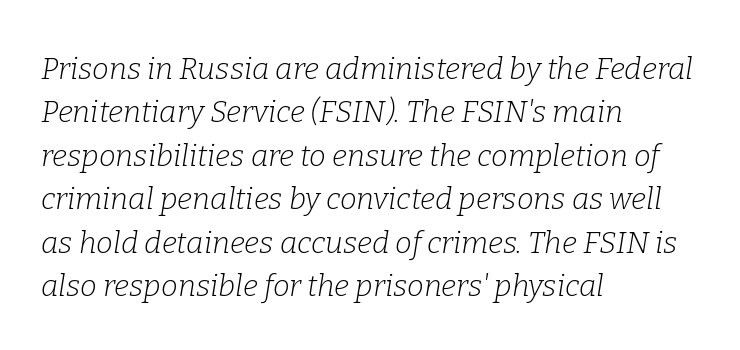
{"serif": "yes", "italic": "yes", "lean": "right", "slant_degrees": 9, "bold": "no", "weight": "light", "width": "normal", "stroke_contrast": "low", "x_height": "medium", "monospaced": "no", "underline": "no", "align": "left", "line_spacing": "normal", "line_spacing_ratio": 1.45, "letter_spacing": "normal", "letter_spacing_em": 0.0, "glyph_px": 30}
